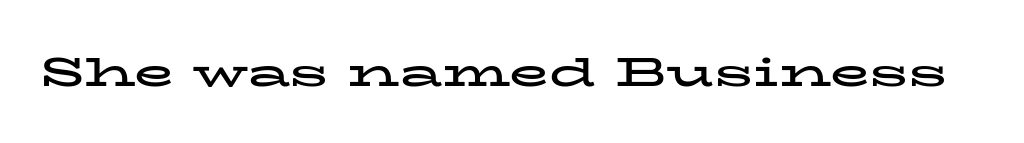
{"serif": "yes", "italic": "no", "bold": "yes", "weight": "bold", "width": "wide", "stroke_contrast": "low", "x_height": "medium", "monospaced": "no", "underline": "no", "letter_spacing": "normal", "letter_spacing_em": 0.0, "glyph_px": 41}
